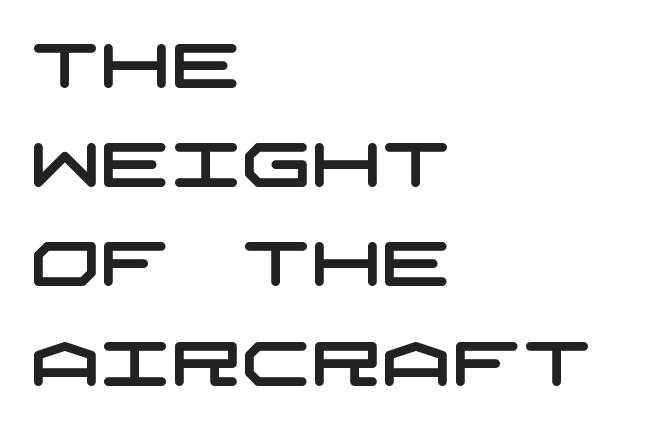
{"serif": "no", "width": "wide", "stroke_contrast": "low", "x_height": "large", "underline": "no", "align": "left", "line_spacing": "normal", "line_spacing_ratio": 1.6, "letter_spacing": "normal", "letter_spacing_em": 0.0, "glyph_px": 62}
